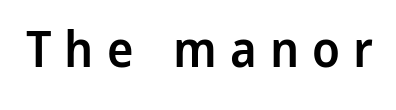
Q: Is the text bold? A: Semi-bold.
Q: Is the text italic (slanted)? A: No, it is upright.
Q: Is the typeface a serif or a sans-serif typeface? A: Sans-serif.
Q: Is the text underlined? A: No.
Q: Is the spacing between letters normal or unusually wide? A: Unusually wide.
Q: Width (condensed, normal, or wide)? A: Normal.
Q: Stroke contrast? A: Low.
Q: x-height? A: Medium.
Q: Monospaced? A: No.
